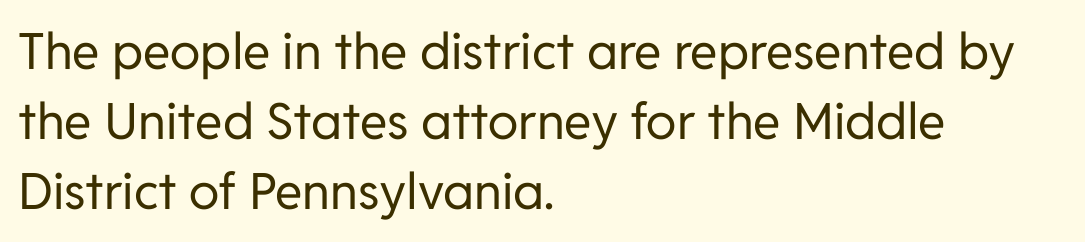
{"serif": "no", "italic": "no", "bold": "no", "weight": "regular", "width": "normal", "stroke_contrast": "low", "x_height": "medium", "monospaced": "no", "underline": "no", "align": "left", "line_spacing": "normal", "line_spacing_ratio": 1.4, "letter_spacing": "normal", "letter_spacing_em": 0.0, "glyph_px": 50}
